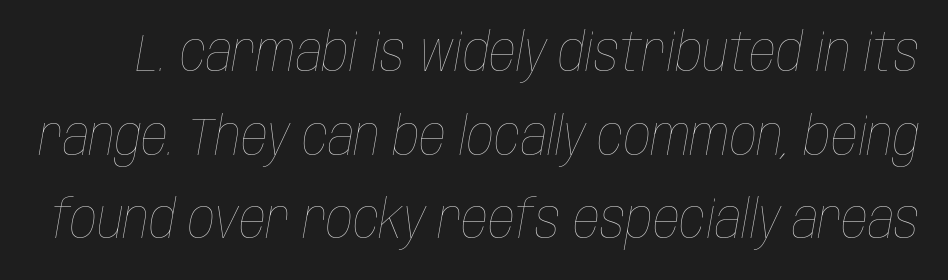
{"italic": "yes", "lean": "right", "slant_degrees": 10, "bold": "no", "weight": "thin", "width": "condensed", "stroke_contrast": "low", "x_height": "large", "monospaced": "no", "underline": "no", "line_spacing": "normal", "line_spacing_ratio": 1.58, "letter_spacing": "normal", "letter_spacing_em": 0.0, "glyph_px": 53}
